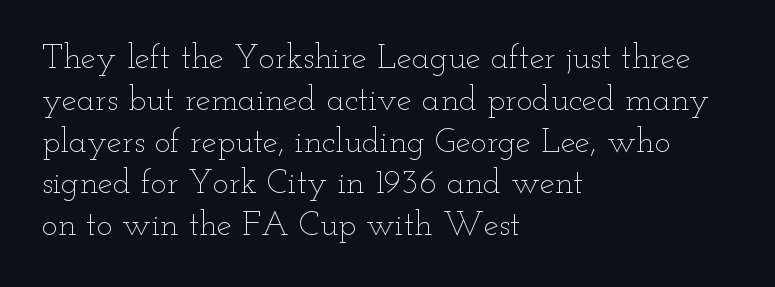
The image shows 34 px thin, wide type, upright; set left-aligned, line spacing 1.23x, normal letter spacing, not underlined; low stroke contrast and a small x-height.
